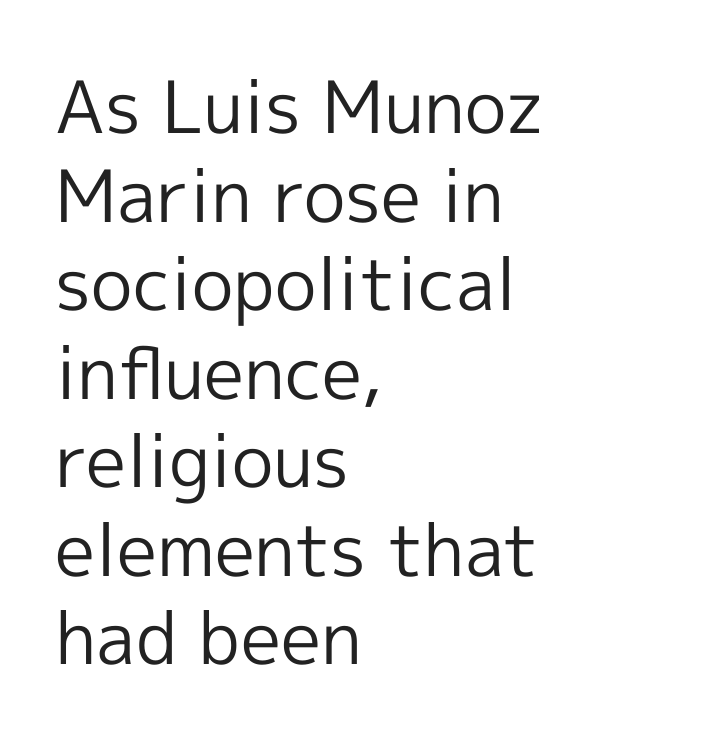
The setting favours the left margin, as ordinary paragraphs usually do. Clear beneath every line of the passage. Stroke terminals: plain, sans-serif. The passage shown is not bold in any degree. Designer's note — italics off, roman on.
